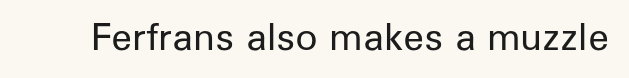
Weight: not bold — regular or lighter. Here the designer chose a conventional face with non-uniform glyph widths. The passage shown is typeset with a sans-serif family. The glyphs are unaccompanied by any horizontal stroke below them. The typography opts for an upright posture over an oblique one. Honestly, the letter spacing is just normal — you wouldn't notice it.
